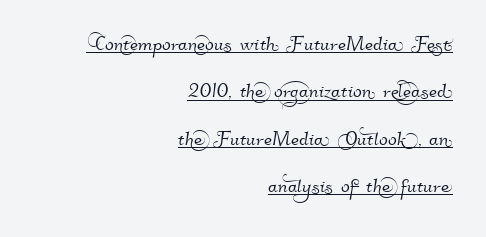
Q: Is the text underlined? A: Yes.
Q: How is the paragraph aligned? A: Right-aligned.
Q: Is the spacing between letters normal or unusually wide? A: Normal.
